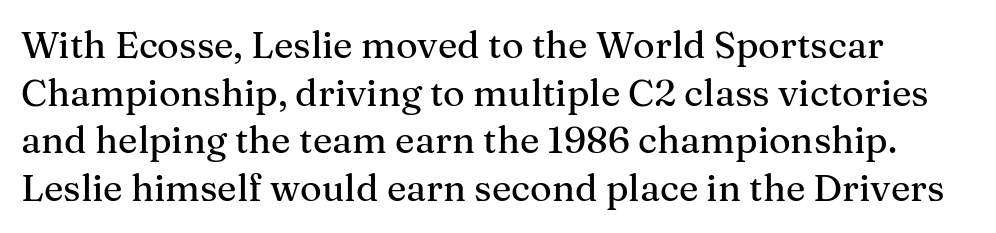
Q: Is the text italic (slanted)? A: No, it is upright.
Q: Is the typeface a serif or a sans-serif typeface? A: Serif.
Q: Is the text underlined? A: No.
Q: Is the spacing between letters normal or unusually wide? A: Normal.
Q: Is the spacing between lines tight, normal or loose? A: Normal.
Q: Width (condensed, normal, or wide)? A: Normal.
Q: Stroke contrast? A: Medium.
Q: x-height? A: Medium.
Q: Monospaced? A: No.
